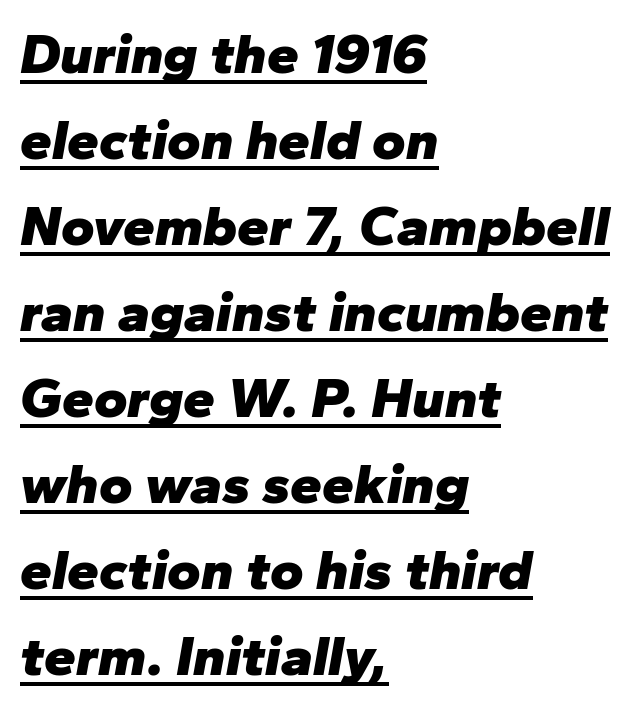
Q: Is the text bold? A: Yes.
Q: Is the text italic (slanted)? A: Yes, it leans right by about 10 degrees.
Q: Is the text underlined? A: Yes.
Q: How is the paragraph aligned? A: Left-aligned.
Q: Is the spacing between letters normal or unusually wide? A: Normal.
Q: Is the spacing between lines tight, normal or loose? A: Normal.
Q: Width (condensed, normal, or wide)? A: Normal.
Q: Stroke contrast? A: Low.
Q: x-height? A: Medium.
Q: Monospaced? A: No.
